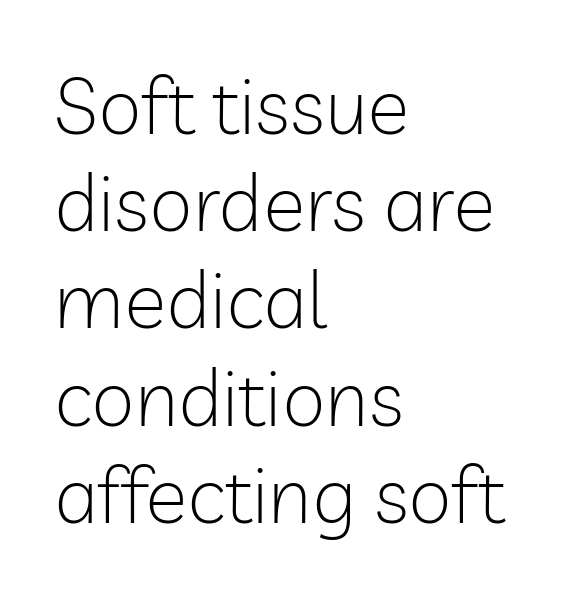
{"serif": "no", "italic": "no", "bold": "no", "weight": "light", "width": "normal", "stroke_contrast": "low", "x_height": "medium", "monospaced": "no", "underline": "no", "align": "left", "line_spacing_ratio": 1.23, "letter_spacing": "normal", "letter_spacing_em": 0.0, "glyph_px": 79}
